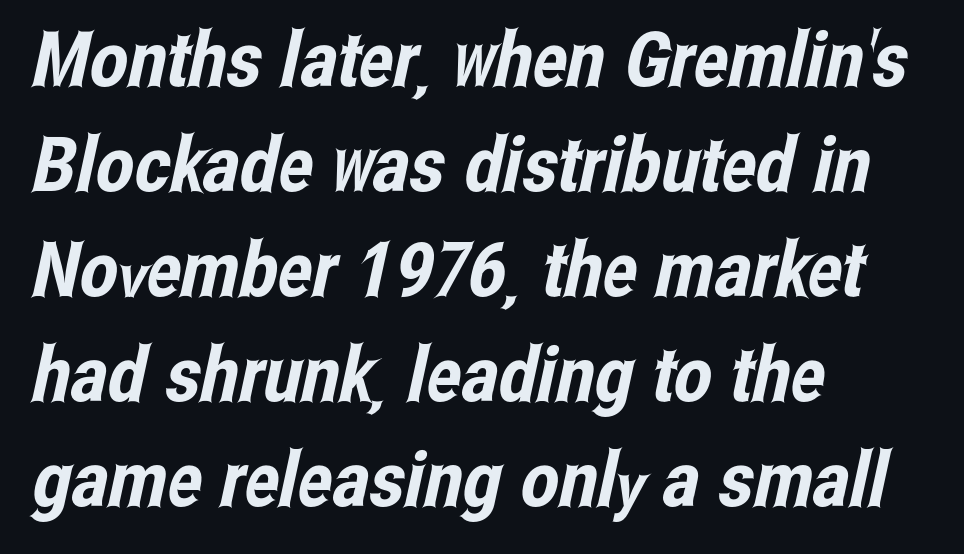
{"serif": "no", "width": "condensed", "stroke_contrast": "low", "x_height": "medium", "monospaced": "no", "underline": "no", "align": "left", "line_spacing": "normal", "line_spacing_ratio": 1.38, "letter_spacing": "normal", "letter_spacing_em": 0.0, "glyph_px": 76}
